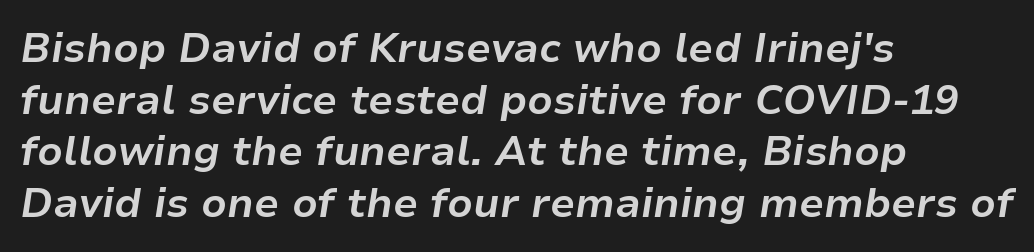
Any mark beneath the type? The region is blank. Heavy-handed strokes throughout: this text is bold. The letters are slanted; this is an italic face. A student would call this left alignment; a typographer would say flush left, rag right. A typesetter would call this leading conventional body-copy spacing. A typesetter would call this zero additional tracking.
